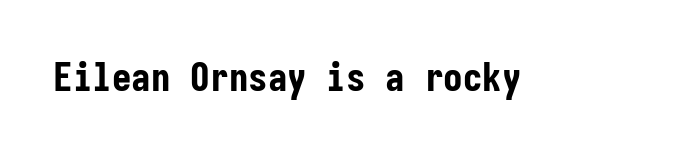
Q: Is the text bold? A: Yes.
Q: Is the text italic (slanted)? A: No, it is upright.
Q: Is the typeface a serif or a sans-serif typeface? A: Sans-serif.
Q: Is the text underlined? A: No.
Q: Is the spacing between letters normal or unusually wide? A: Normal.
Q: Width (condensed, normal, or wide)? A: Condensed.
Q: Stroke contrast? A: Low.
Q: x-height? A: Medium.
Q: Monospaced? A: Yes.
